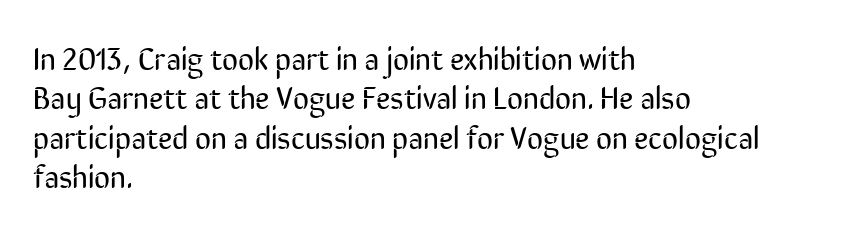
The gaps between neighbouring characters are ordinary and unremarkable. Descenders hang freely into open space. Is there much room between lines? A standard amount, neither cramped nor airy. Think of a printed novel: that variable character pitch is what you see here. Stroke terminals: plain, sans-serif.
